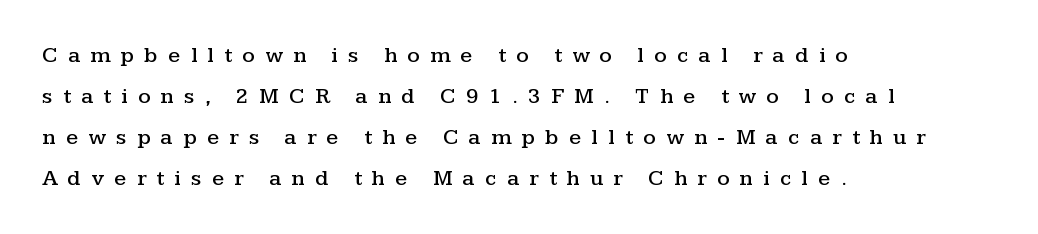
Q: Is the text italic (slanted)? A: No, it is upright.
Q: Is the text underlined? A: No.
Q: How is the paragraph aligned? A: Left-aligned.
Q: Is the spacing between letters normal or unusually wide? A: Unusually wide.
